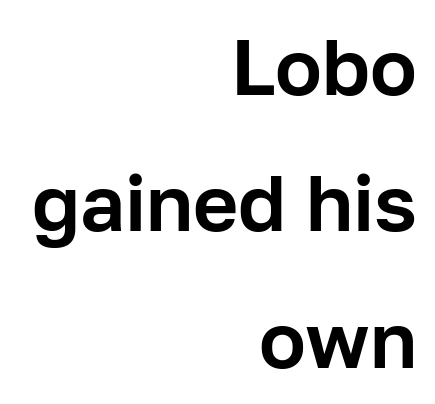
Q: Is the text italic (slanted)? A: No, it is upright.
Q: Is the typeface a serif or a sans-serif typeface? A: Sans-serif.
Q: Is the text underlined? A: No.
Q: How is the paragraph aligned? A: Right-aligned.
Q: Is the spacing between letters normal or unusually wide? A: Normal.
Q: Width (condensed, normal, or wide)? A: Normal.
Q: Stroke contrast? A: Low.
Q: x-height? A: Medium.
Q: Monospaced? A: No.
